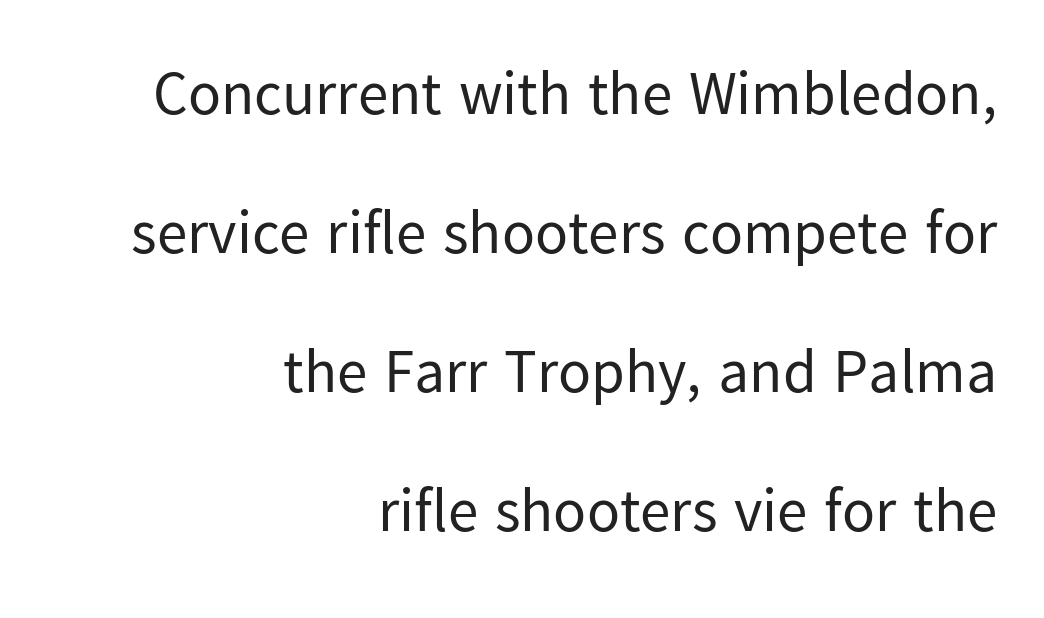
The image shows 61 px regular-weight sans-serif type, upright; set right-aligned, loose line spacing (2.28x), normal letter spacing, not underlined; low stroke contrast and a medium x-height.
